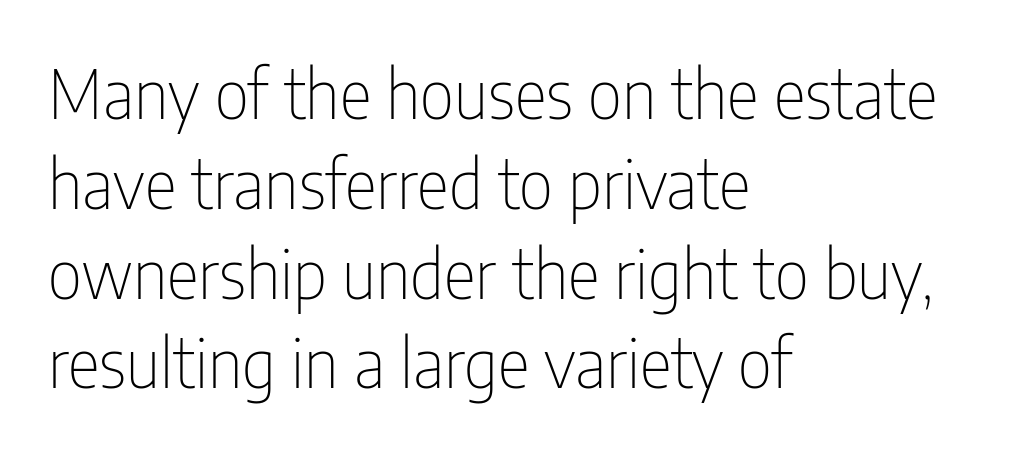
Normally led — the rows are evenly, conventionally spaced. Stroke thickness stays within the range of a standard reading face or lighter. If you drew a line through each stem, it would be perfectly vertical. Which margin do the lines hug? The left one — the right edge is uneven. A bare baseline throughout the passage.
